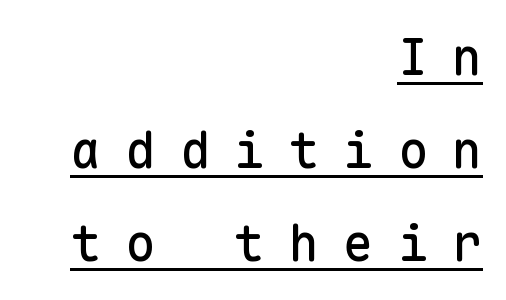
{"serif": "no", "italic": "no", "width": "normal", "stroke_contrast": "low", "x_height": "medium", "monospaced": "yes", "underline": "yes", "align": "right", "line_spacing_ratio": 1.86, "letter_spacing": "wide", "letter_spacing_em": 0.49, "glyph_px": 50}
